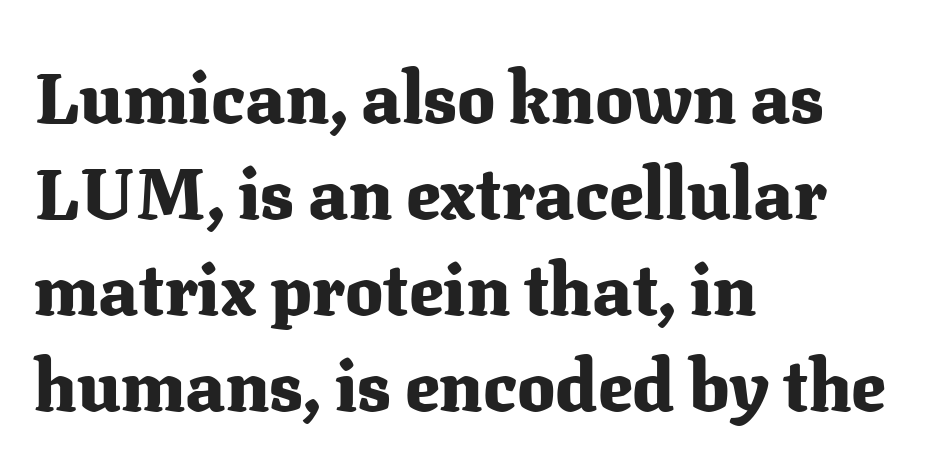
Q: Is the text bold? A: Yes.
Q: Is the text italic (slanted)? A: No, it is upright.
Q: Is the typeface a serif or a sans-serif typeface? A: Serif.
Q: Is the text underlined? A: No.
Q: How is the paragraph aligned? A: Left-aligned.
Q: Is the spacing between letters normal or unusually wide? A: Normal.
Q: Is the spacing between lines tight, normal or loose? A: Normal.
Q: Width (condensed, normal, or wide)? A: Normal.
Q: Stroke contrast? A: Medium.
Q: x-height? A: Medium.
Q: Monospaced? A: No.
